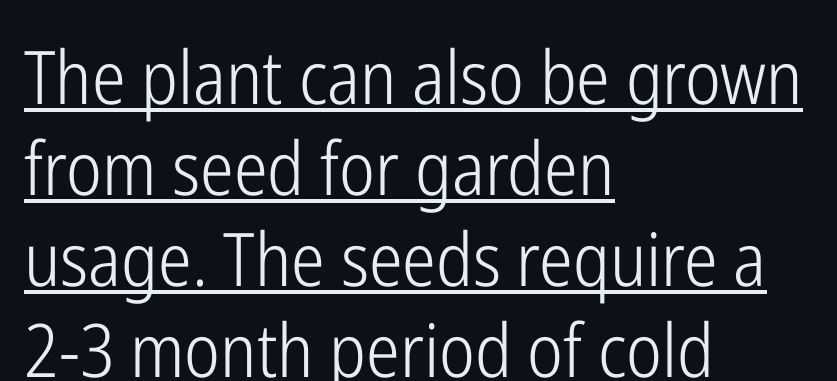
{"serif": "no", "italic": "no", "bold": "no", "weight": "light", "width": "condensed", "stroke_contrast": "low", "x_height": "medium", "monospaced": "no", "underline": "yes", "align": "left", "line_spacing_ratio": 1.23, "letter_spacing": "normal", "letter_spacing_em": 0.0, "glyph_px": 74}
